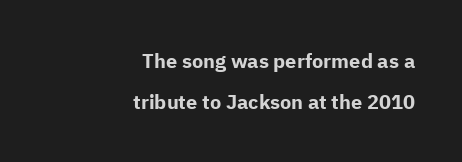
{"italic": "no", "bold": "yes", "underline": "no", "align": "right", "line_spacing": "loose", "line_spacing_ratio": 2.03, "letter_spacing": "normal", "letter_spacing_em": 0.0, "glyph_px": 20}
